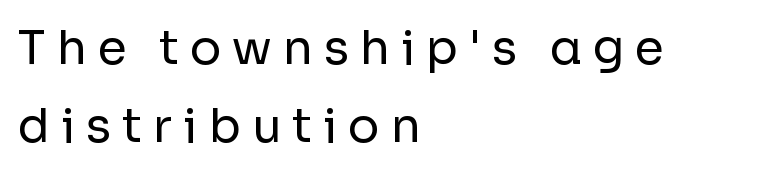
The image shows 47 px regular-weight sans-serif type, upright; set left-aligned, normal line spacing (1.66x), unusually wide letter spacing (+0.23 em), not underlined; low stroke contrast and a medium x-height.
